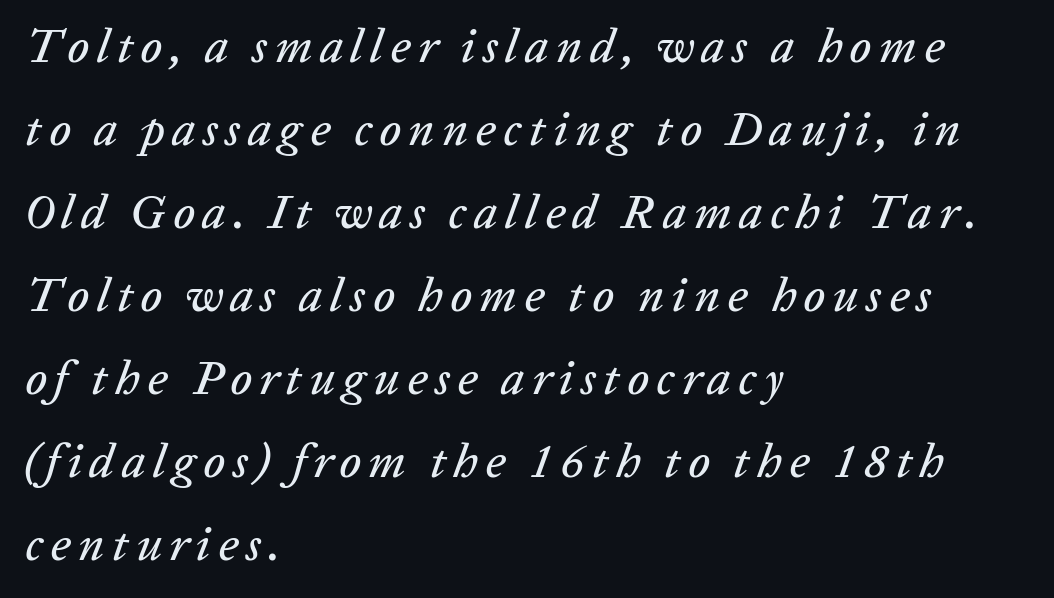
These lines are rendered in a variable-pitch font. Posture: slanted. The words here are not underlined. This rendering uses left alignment, leaving the right contour irregular.
